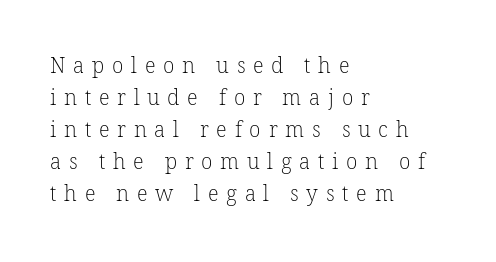
Q: Is the text bold? A: No.
Q: Is the text underlined? A: No.
Q: How is the paragraph aligned? A: Left-aligned.
Q: Is the spacing between letters normal or unusually wide? A: Unusually wide.
Q: Is the spacing between lines tight, normal or loose? A: Normal.
